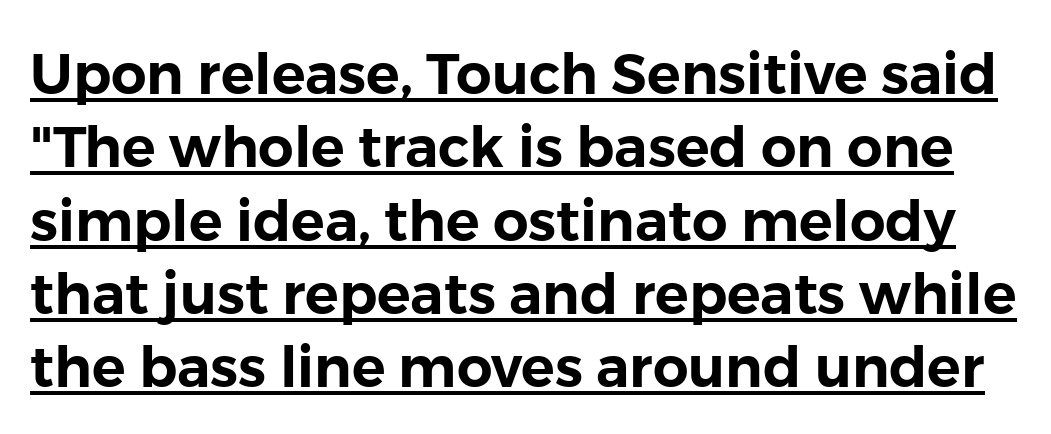
{"serif": "no", "italic": "no", "width": "normal", "stroke_contrast": "low", "x_height": "medium", "monospaced": "no", "underline": "yes", "line_spacing": "normal", "line_spacing_ratio": 1.31, "letter_spacing": "normal", "letter_spacing_em": 0.0, "glyph_px": 56}
